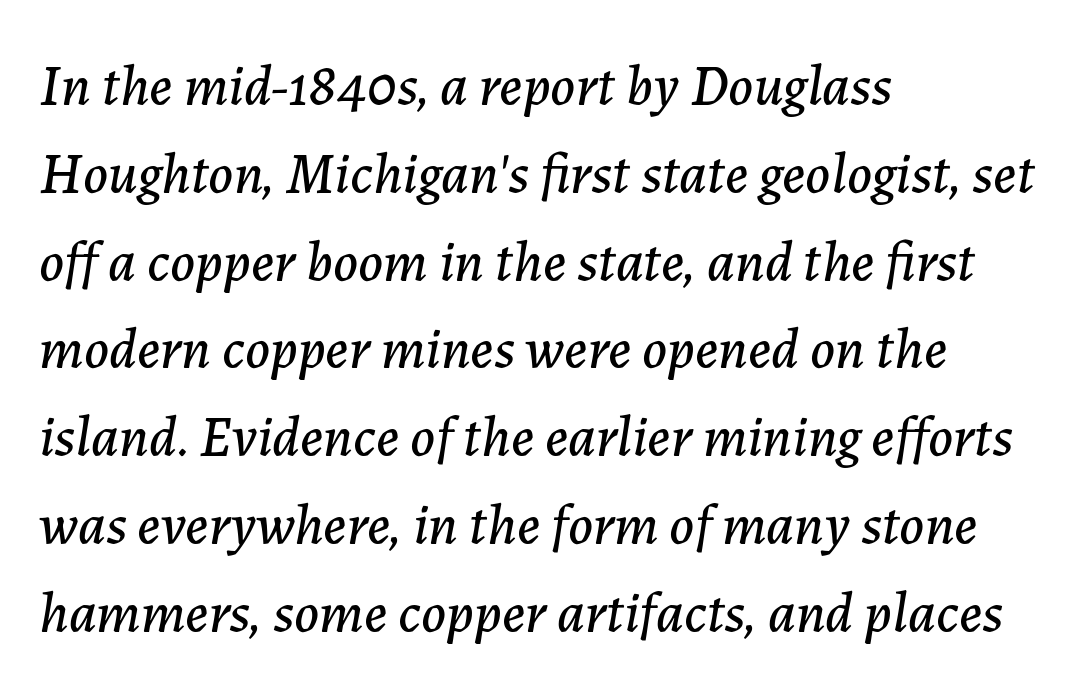
Q: Is the text italic (slanted)? A: Yes, it leans right by about 7 degrees.
Q: Is the text underlined? A: No.
Q: How is the paragraph aligned? A: Left-aligned.
Q: Is the spacing between letters normal or unusually wide? A: Normal.
Q: Is the spacing between lines tight, normal or loose? A: Normal.
Q: Width (condensed, normal, or wide)? A: Normal.
Q: Stroke contrast? A: Low.
Q: x-height? A: Medium.
Q: Monospaced? A: No.
